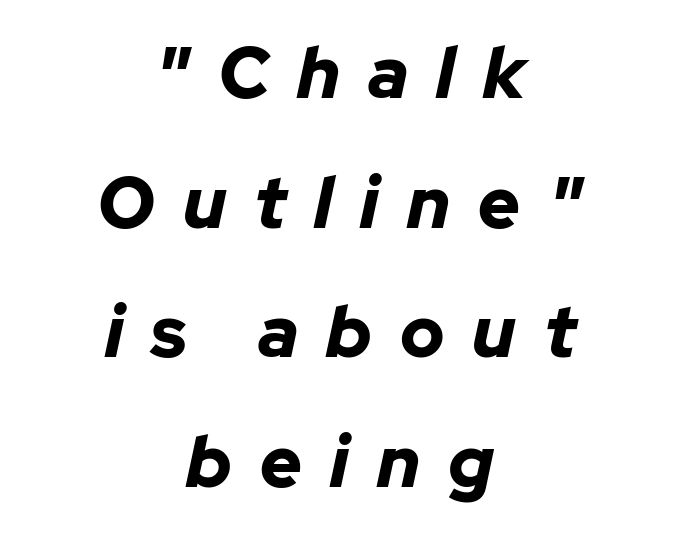
Check under the words: just untouched page. Both edges are ragged and mirror each other, which tells us the setting is centered. The rendering applies a slant to the glyphs. In terms of weight, the rendering is a true, heavy bold. This sample has the flowing, uneven cadence of proportional lettering. Look at the tracking — it's clearly loosened, letters drifting apart.
